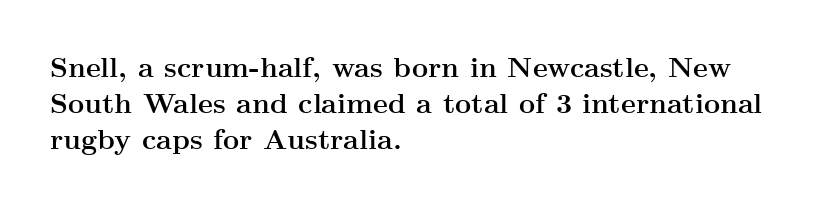
Q: Is the text bold? A: Yes.
Q: Is the text italic (slanted)? A: No, it is upright.
Q: Is the typeface a serif or a sans-serif typeface? A: Serif.
Q: Is the text underlined? A: No.
Q: How is the paragraph aligned? A: Left-aligned.
Q: Is the spacing between letters normal or unusually wide? A: Normal.
Q: Is the spacing between lines tight, normal or loose? A: Normal.
Q: Width (condensed, normal, or wide)? A: Wide.
Q: Stroke contrast? A: Medium.
Q: x-height? A: Small.
Q: Monospaced? A: No.
